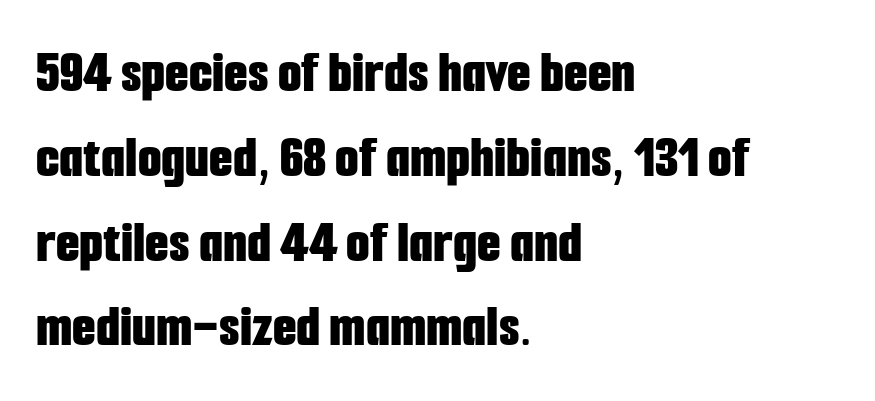
The image shows 61 px bold, condensed sans-serif type, upright; set left-aligned, normal line spacing (1.39x), normal letter spacing, not underlined; low stroke contrast and a medium x-height.
